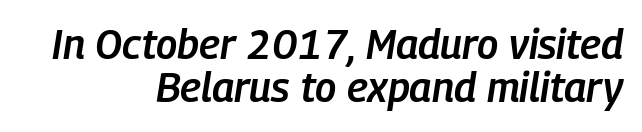
{"italic": "yes", "lean": "right", "slant_degrees": 9, "bold": "semi", "weight": "semibold", "width": "condensed", "stroke_contrast": "low", "x_height": "medium", "monospaced": "no", "underline": "no", "align": "right", "line_spacing": "tight", "line_spacing_ratio": 1.06, "letter_spacing": "normal", "letter_spacing_em": 0.0, "glyph_px": 41}
